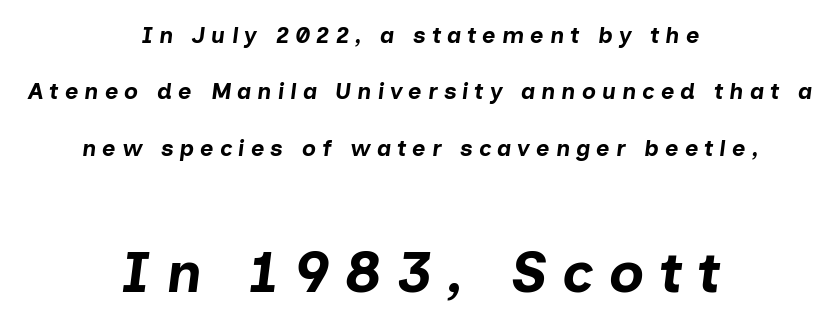
{"italic": "yes", "lean": "right", "slant_degrees": 7, "bold": "yes", "weight": "bold", "width": "normal", "stroke_contrast": "low", "x_height": "medium", "monospaced": "no", "underline": "no", "align": "center", "line_spacing": "loose", "line_spacing_ratio": 2.45, "letter_spacing": "wide", "letter_spacing_em": 0.26, "larger_block": "second", "size_ratio": 2.52, "glyph_px": 58}
